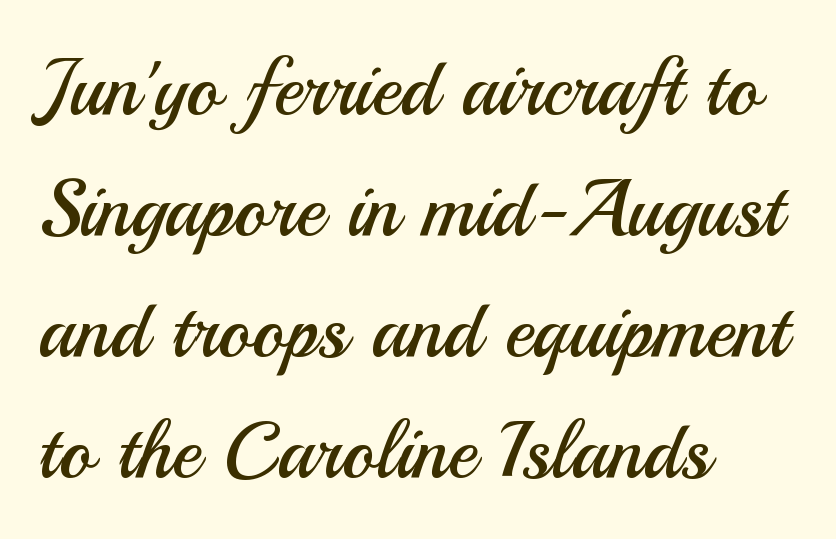
The image shows 79 px regular-weight sans-serif type; set left-aligned, normal line spacing (1.53x), normal letter spacing, not underlined; medium stroke contrast and a small x-height.
